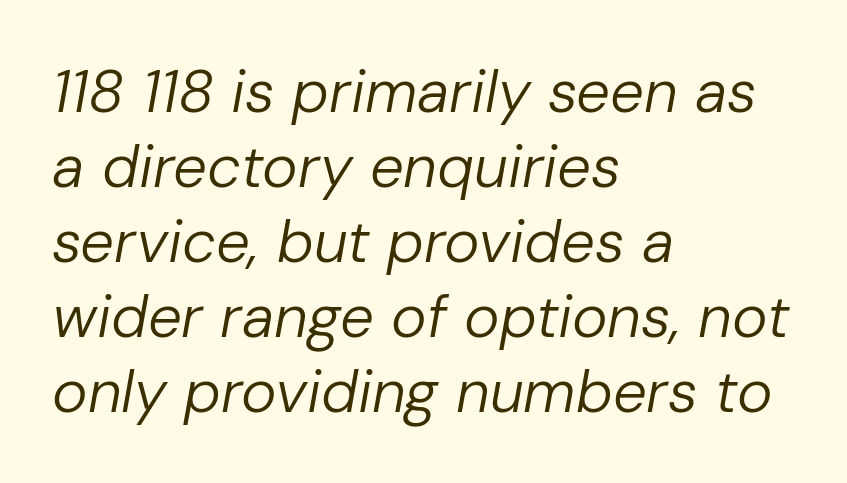
Compared with typical body copy, the letter spacing here is the same. The text carries the slant typical of an italic or oblique font. These lines stack with their left ends in a neat column. The space beneath each line is pristine and unruled.
